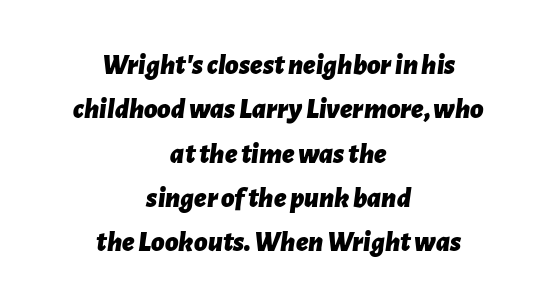
{"italic": "yes", "lean": "right", "slant_degrees": 7, "bold": "yes", "weight": "bold", "width": "normal", "stroke_contrast": "low", "x_height": "medium", "monospaced": "no", "underline": "no", "align": "center", "line_spacing": "normal", "line_spacing_ratio": 1.53, "letter_spacing": "normal", "letter_spacing_em": 0.0, "glyph_px": 29}
